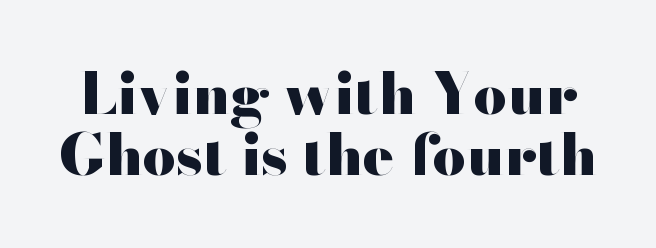
The image shows 58 px heavy, wide sans-serif type, upright; set tight line spacing (1.06x), normal letter spacing, not underlined; high stroke contrast and a small x-height.
